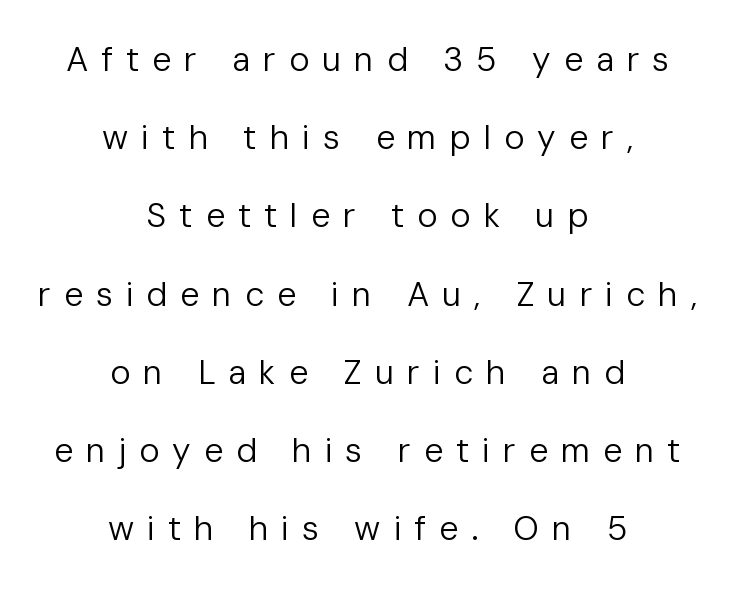
{"serif": "no", "italic": "no", "bold": "no", "weight": "regular", "width": "normal", "stroke_contrast": "low", "x_height": "medium", "monospaced": "no", "underline": "no", "align": "center", "line_spacing": "loose", "line_spacing_ratio": 2.3, "letter_spacing": "wide", "letter_spacing_em": 0.38, "glyph_px": 34}
